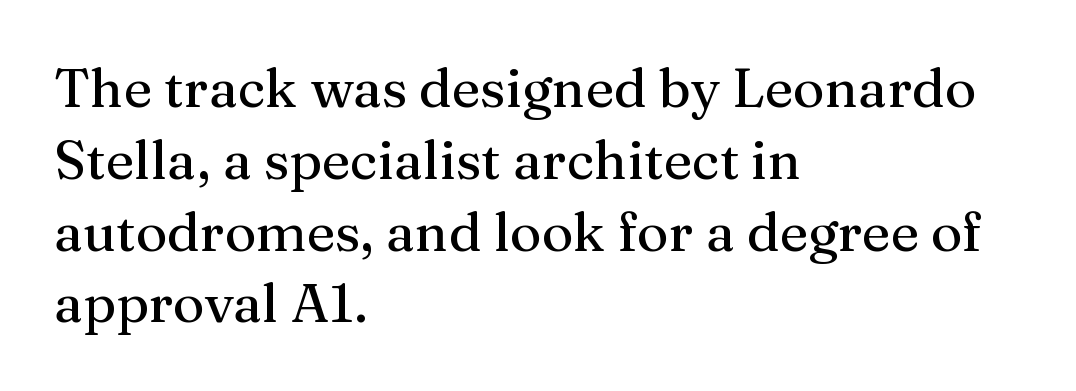
Caption: standard tracking, unaltered. Look at the bottom of the vertical strokes: they flare into serifs here. Reading down the column, the eye jumps a familiar distance to each next line. This rendering uses left alignment, leaving the right contour irregular. Plain, unruled lines of type.
